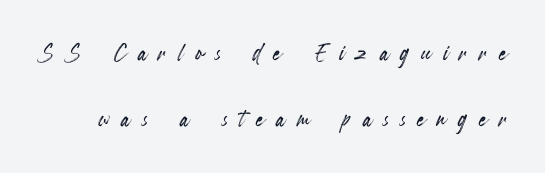
Q: Is the text italic (slanted)? A: Yes.
Q: Is the text underlined? A: No.
Q: Is the spacing between letters normal or unusually wide? A: Unusually wide.
Q: Is the spacing between lines tight, normal or loose? A: Loose.
Q: Width (condensed, normal, or wide)? A: Condensed.
Q: x-height? A: Small.
Q: Monospaced? A: No.
